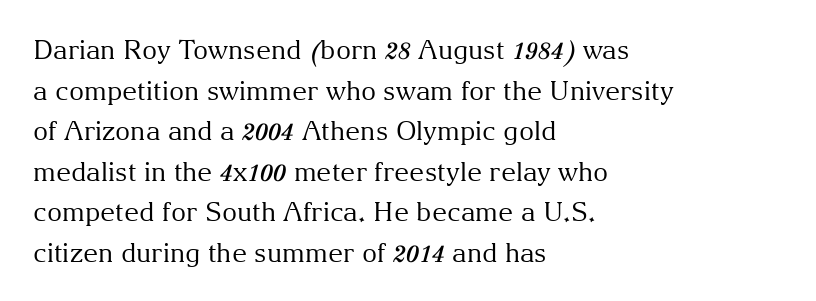
The image shows 26 px text type, upright; set left-aligned, normal line spacing (1.56x), normal letter spacing, not underlined.
